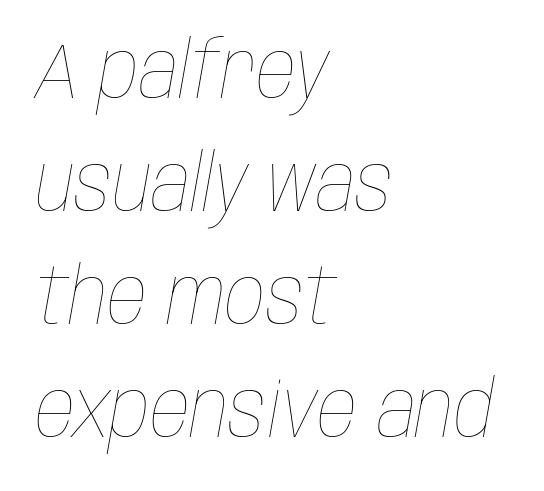
{"italic": "yes", "lean": "right", "slant_degrees": 10, "bold": "no", "weight": "thin", "width": "condensed", "stroke_contrast": "low", "x_height": "large", "monospaced": "no", "underline": "no", "align": "left", "line_spacing": "normal", "line_spacing_ratio": 1.43, "letter_spacing": "normal", "letter_spacing_em": 0.0, "glyph_px": 79}
